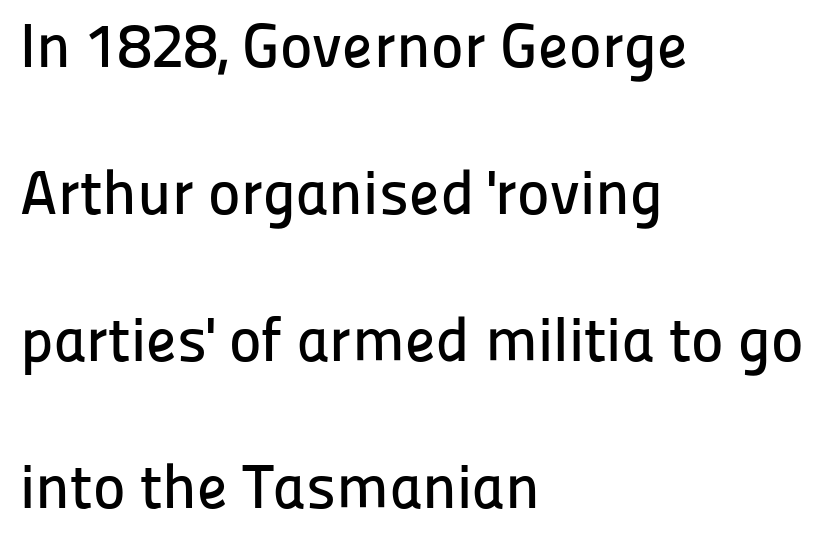
{"serif": "no", "italic": "no", "width": "normal", "stroke_contrast": "low", "x_height": "medium", "monospaced": "no", "underline": "no", "align": "left", "line_spacing": "loose", "line_spacing_ratio": 2.37, "letter_spacing": "normal", "letter_spacing_em": 0.0, "glyph_px": 62}
